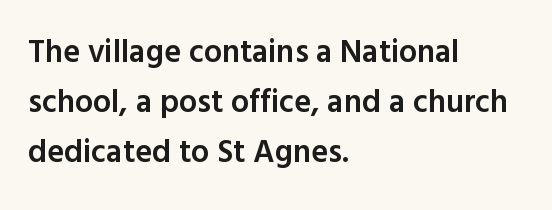
Descender tails drop into unmarked territory. Grotesque or geometric, the face here clearly has no serifs. You could not count columns in this text — the font is proportionally spaced. Reading down the block, your eye returns to a fixed left position each line.
